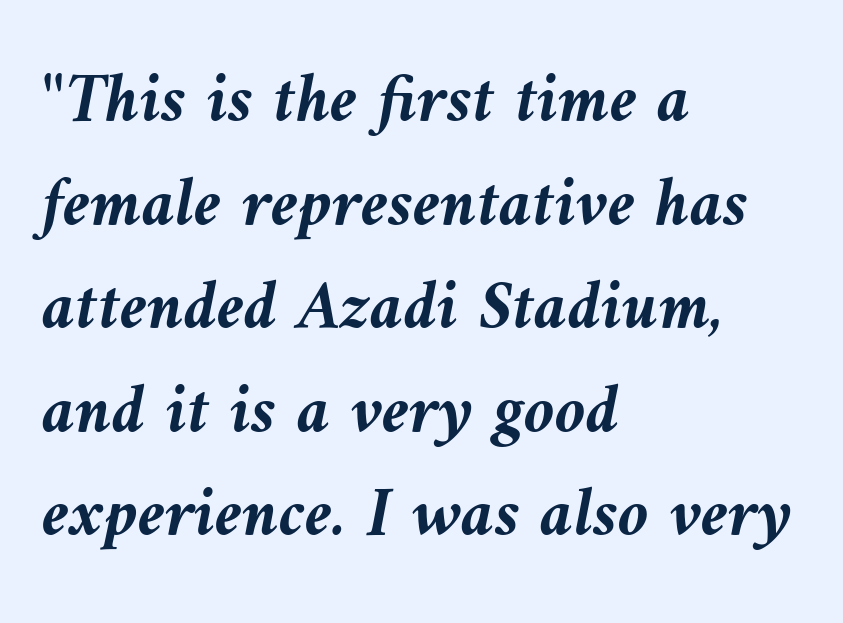
Q: Is the text bold? A: Yes.
Q: Is the text italic (slanted)? A: Yes, it leans left by about 9 degrees.
Q: Is the text underlined? A: No.
Q: How is the paragraph aligned? A: Left-aligned.
Q: Is the spacing between letters normal or unusually wide? A: Normal.
Q: Is the spacing between lines tight, normal or loose? A: Normal.
Q: Width (condensed, normal, or wide)? A: Normal.
Q: Stroke contrast? A: Medium.
Q: x-height? A: Medium.
Q: Monospaced? A: No.
